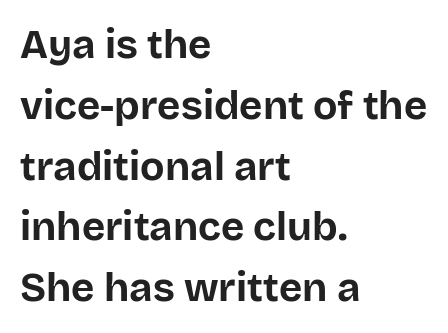
{"serif": "no", "italic": "no", "bold": "yes", "weight": "bold", "width": "normal", "stroke_contrast": "low", "x_height": "large", "monospaced": "no", "underline": "no", "align": "left", "line_spacing": "normal", "line_spacing_ratio": 1.52, "letter_spacing": "normal", "letter_spacing_em": 0.0, "glyph_px": 40}
